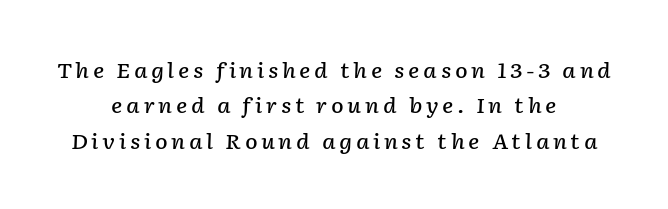
{"italic": "yes", "lean": "right", "slant_degrees": 2, "bold": "semi", "underline": "no", "align": "center", "line_spacing": "normal", "line_spacing_ratio": 1.68, "glyph_px": 21}
